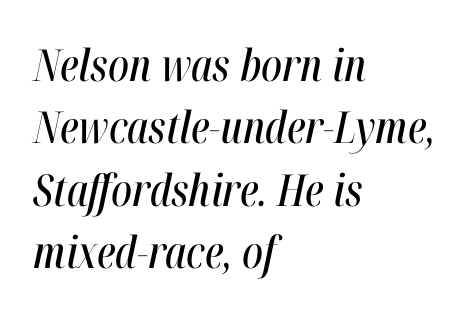
The face used here has a pronounced slope to its letters. Letter spacing: default. The rendering uses a moderate line-height, typical for paragraphs. Looks like regular typesetting: each glyph gets only the width it needs.
